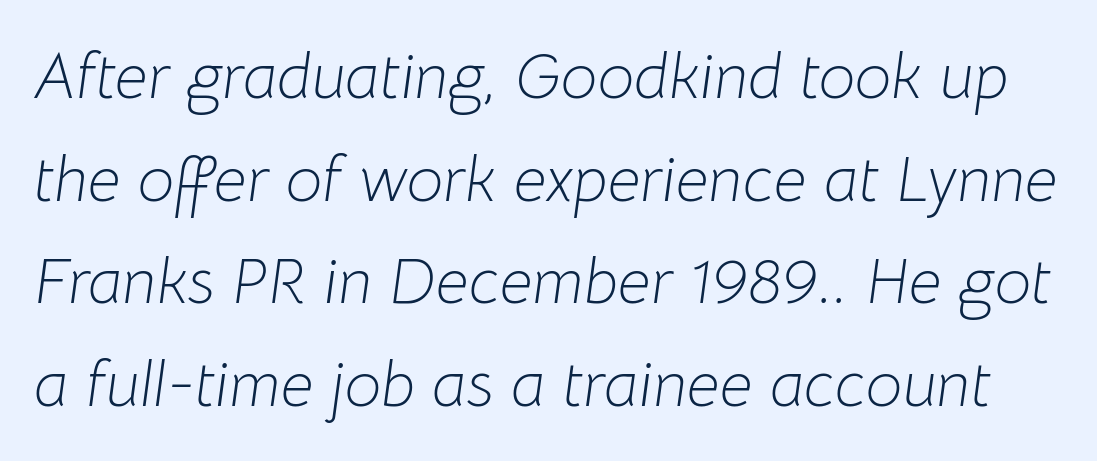
Q: Is the text bold? A: No.
Q: Is the text italic (slanted)? A: Yes, it leans right by about 8 degrees.
Q: Is the text underlined? A: No.
Q: Is the spacing between letters normal or unusually wide? A: Normal.
Q: Is the spacing between lines tight, normal or loose? A: Normal.
Q: Width (condensed, normal, or wide)? A: Normal.
Q: Stroke contrast? A: Low.
Q: x-height? A: Medium.
Q: Monospaced? A: No.
